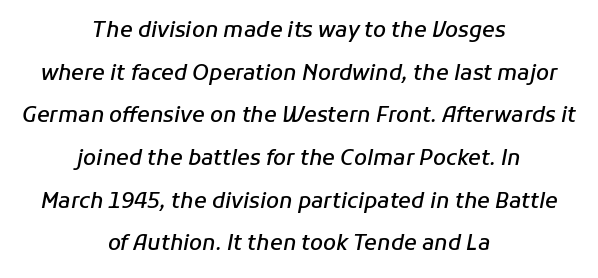
The image shows 21 px text type, italic (leaning right); set centered, loose line spacing (2.03x), normal letter spacing, not underlined.
